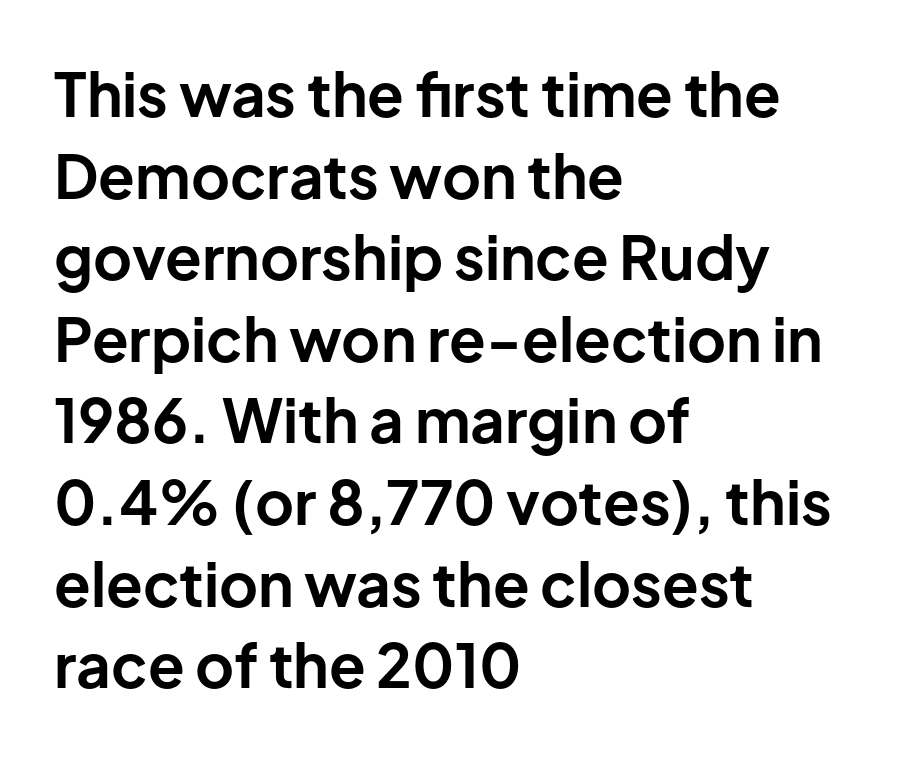
The image shows 60 px bold sans-serif type, upright; set left-aligned, normal line spacing (1.36x), normal letter spacing, not underlined; low stroke contrast and a medium x-height.
